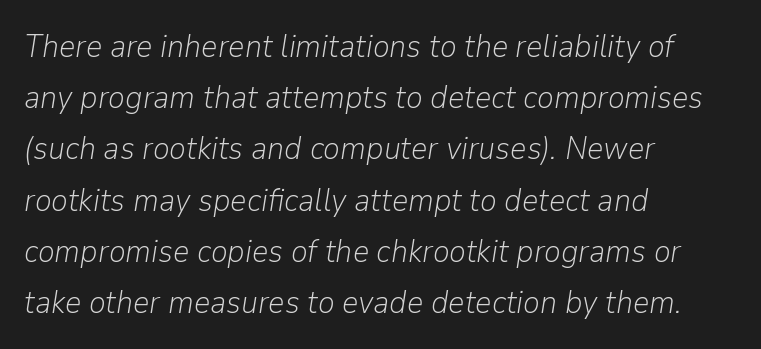
{"italic": "yes", "lean": "right", "slant_degrees": 9, "bold": "no", "weight": "light", "width": "normal", "stroke_contrast": "low", "x_height": "medium", "monospaced": "no", "underline": "no", "align": "left", "line_spacing": "normal", "line_spacing_ratio": 1.6, "letter_spacing": "normal", "letter_spacing_em": 0.0, "glyph_px": 32}
